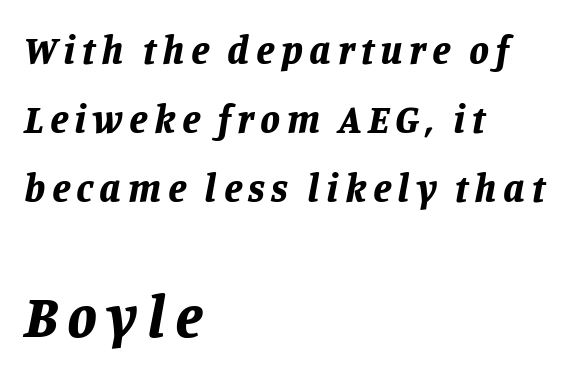
The image shows 60 px bold type, italic (leaning right); set left-aligned, line spacing 1.72x, not underlined; the second (bottom) block is 1.5x larger; low stroke contrast and a large x-height.
